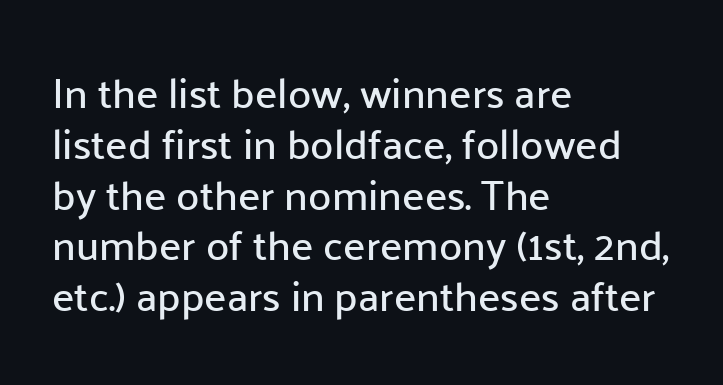
Q: Is the text italic (slanted)? A: No, it is upright.
Q: Is the typeface a serif or a sans-serif typeface? A: Sans-serif.
Q: Is the text underlined? A: No.
Q: How is the paragraph aligned? A: Left-aligned.
Q: Is the spacing between letters normal or unusually wide? A: Normal.
Q: Width (condensed, normal, or wide)? A: Normal.
Q: Stroke contrast? A: Low.
Q: x-height? A: Medium.
Q: Monospaced? A: No.
